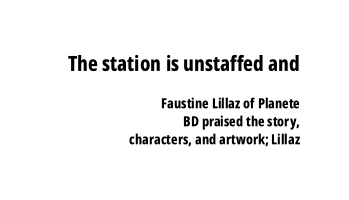
The type sits square on the baseline with zero lean. Large over small — that's the arrangement of the two blocks here. The type is set solid horizontally, with unmodified tracking. The lines are quadded right. Emphasis by weight is at full strength: bold. The strip under each line holds only bare page.
